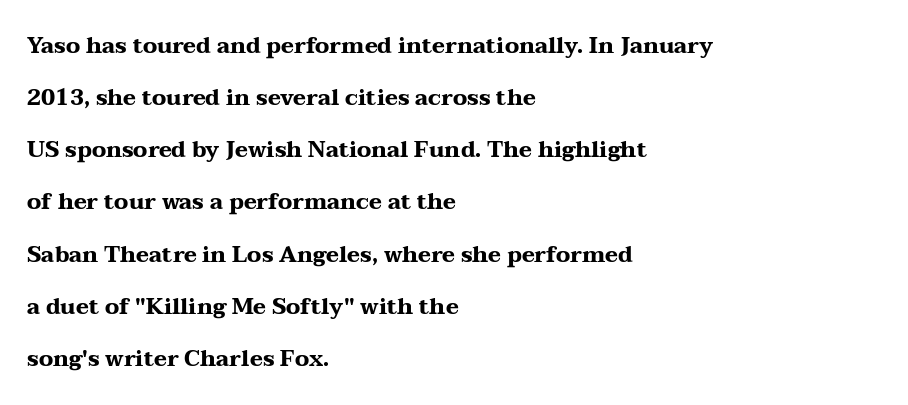
The image shows 22 px bold type, upright; set left-aligned, loose line spacing (2.37x), normal letter spacing, not underlined.
